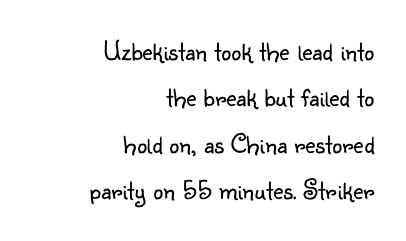
{"serif": "no", "italic": "no", "bold": "no", "weight": "light", "width": "normal", "stroke_contrast": "low", "x_height": "small", "monospaced": "no", "underline": "no", "align": "right", "line_spacing": "normal", "line_spacing_ratio": 1.66, "letter_spacing": "normal", "letter_spacing_em": 0.0, "glyph_px": 28}
